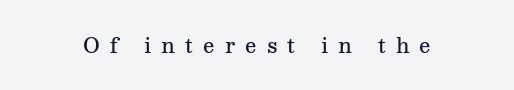
The image shows 20 px text type, upright; set unusually wide letter spacing (+0.5 em), not underlined.
